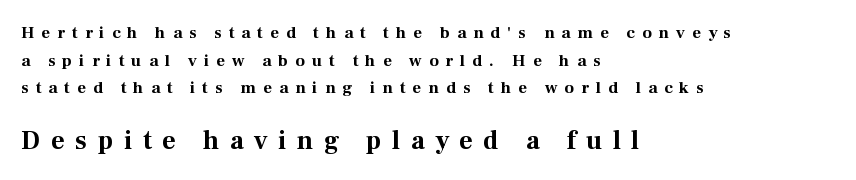
{"italic": "no", "bold": "yes", "underline": "no", "align": "left", "line_spacing": "normal", "line_spacing_ratio": 1.62, "letter_spacing": "wide", "letter_spacing_em": 0.41, "larger_block": "second", "size_ratio": 1.53, "glyph_px": 26}
